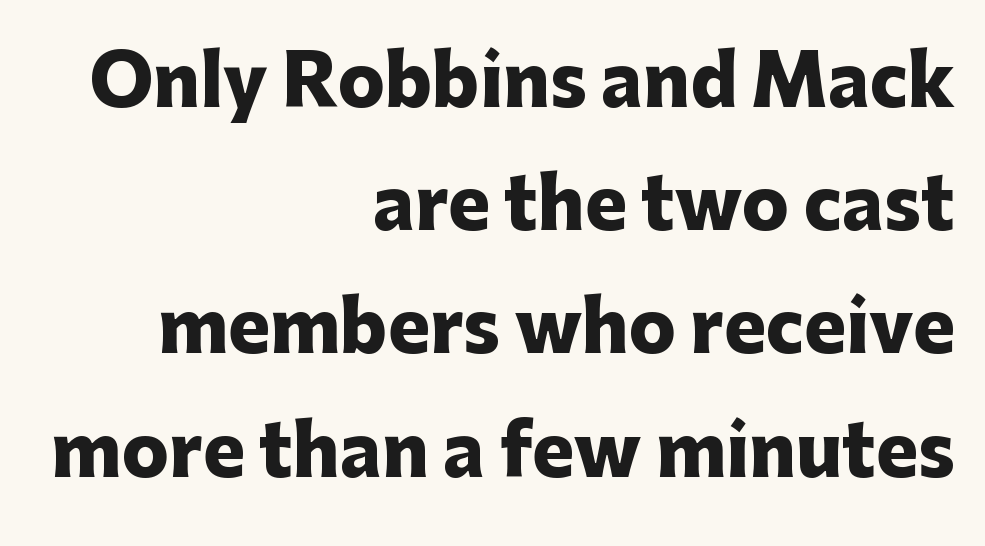
The image shows 70 px heavy sans-serif type, upright; set right-aligned, line spacing 1.76x, normal letter spacing, not underlined; low stroke contrast and a medium x-height.
